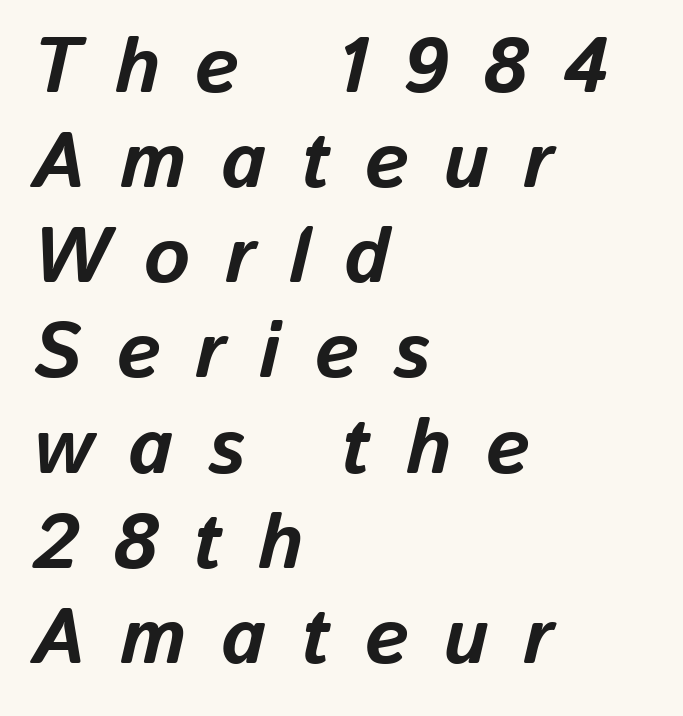
The image shows 78 px bold type, italic (leaning right); set left-aligned, line spacing 1.22x, unusually wide letter spacing (+0.44 em), not underlined; low stroke contrast and a medium x-height.
